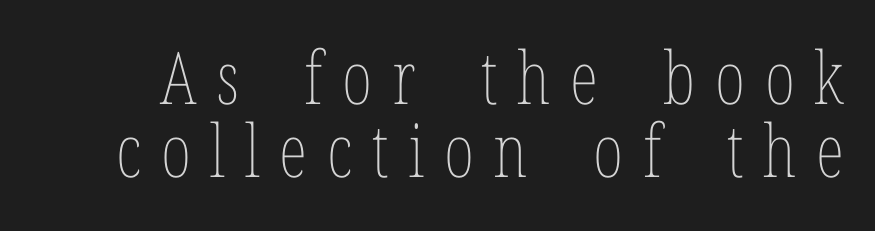
Q: Is the text bold? A: No.
Q: Is the text italic (slanted)? A: No, it is upright.
Q: Is the text underlined? A: No.
Q: Is the spacing between letters normal or unusually wide? A: Unusually wide.
Q: Is the spacing between lines tight, normal or loose? A: Tight.
Q: Width (condensed, normal, or wide)? A: Condensed.
Q: Stroke contrast? A: Low.
Q: x-height? A: Medium.
Q: Monospaced? A: No.
